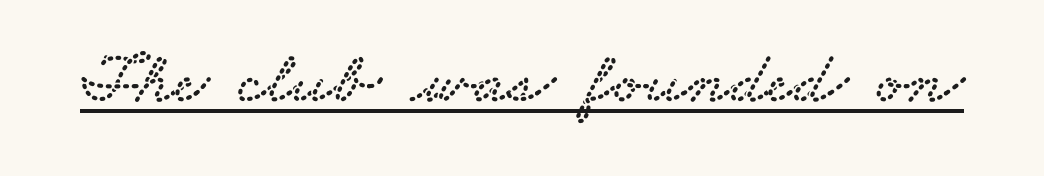
Q: Is the typeface a serif or a sans-serif typeface? A: Serif.
Q: Is the text underlined? A: Yes.
Q: Is the spacing between letters normal or unusually wide? A: Normal.
Q: Width (condensed, normal, or wide)? A: Wide.
Q: Stroke contrast? A: Low.
Q: x-height? A: Small.
Q: Monospaced? A: No.
